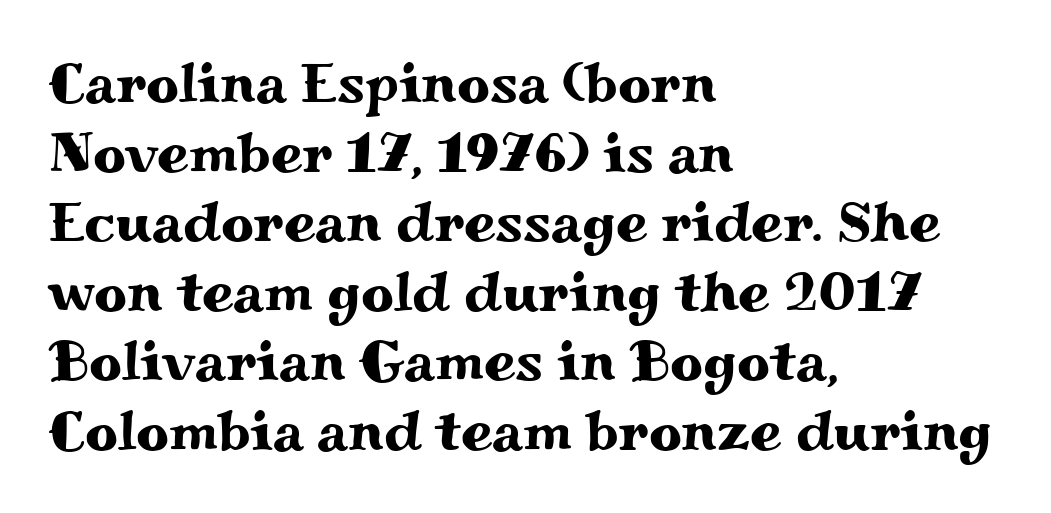
Underline: absent. Type style note: has serifs. Spacing verdict: proportional, widths tailored to each character. The lettering holds an erect, upright posture throughout. These lines stack with their left ends in a neat column. Spacing between characters is what you'd get straight out of the box.
